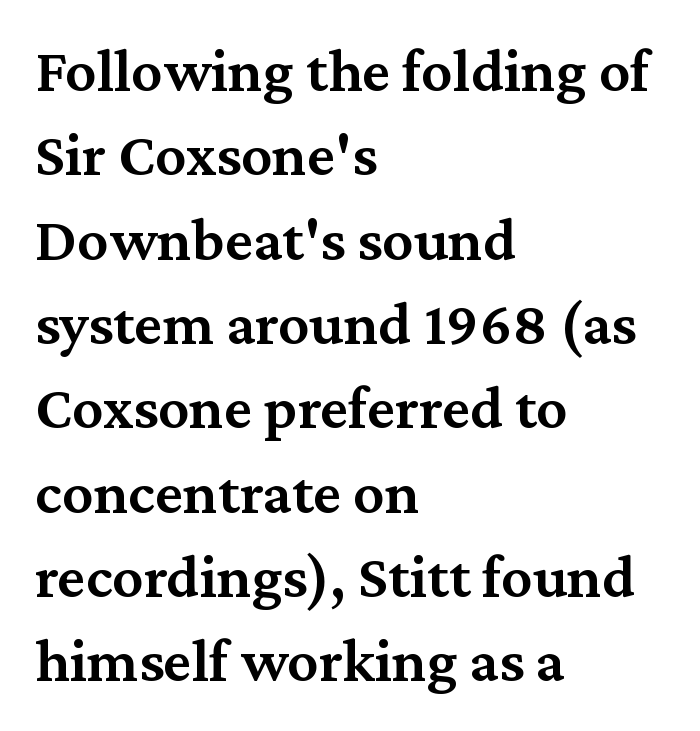
Q: Is the text bold? A: Semi-bold.
Q: Is the text italic (slanted)? A: No, it is upright.
Q: Is the typeface a serif or a sans-serif typeface? A: Serif.
Q: Is the text underlined? A: No.
Q: How is the paragraph aligned? A: Left-aligned.
Q: Is the spacing between letters normal or unusually wide? A: Normal.
Q: Is the spacing between lines tight, normal or loose? A: Normal.
Q: Width (condensed, normal, or wide)? A: Normal.
Q: Stroke contrast? A: Medium.
Q: x-height? A: Medium.
Q: Monospaced? A: No.
